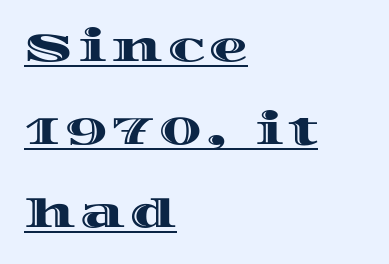
The image shows 39 px wide type, upright; set left-aligned, loose line spacing (2.13x), underlined; a large x-height.
